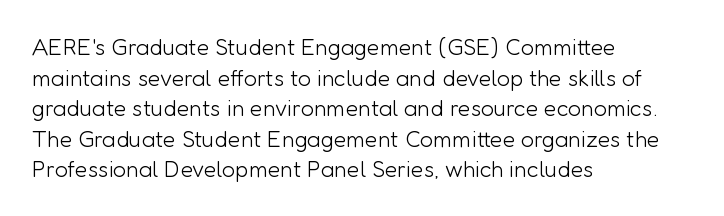
Q: Is the text bold? A: No.
Q: Is the text italic (slanted)? A: No, it is upright.
Q: Is the text underlined? A: No.
Q: How is the paragraph aligned? A: Left-aligned.
Q: Is the spacing between letters normal or unusually wide? A: Normal.
Q: Is the spacing between lines tight, normal or loose? A: Normal.
